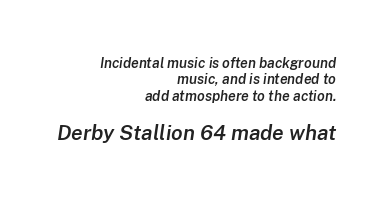
The image shows 21 px text type, italic (leaning right); set right-aligned, line spacing 1.17x, normal letter spacing, not underlined; the second (bottom) block is 1.5x larger.
